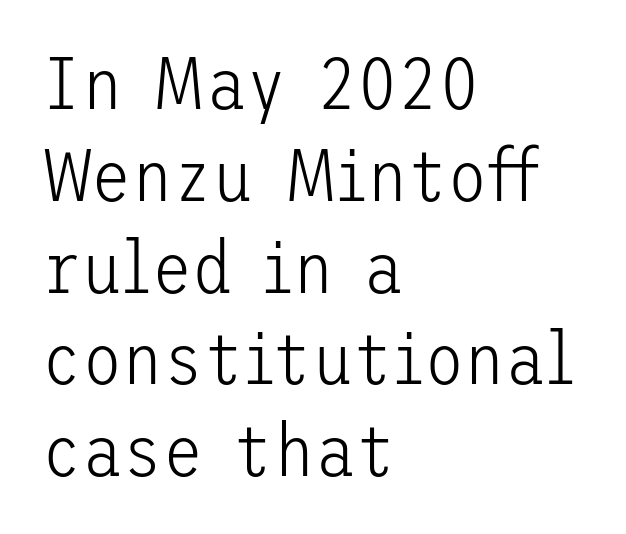
The image shows 74 px light sans-serif type, upright; set left-aligned, line spacing 1.24x, normal letter spacing, not underlined; low stroke contrast and a medium x-height.
